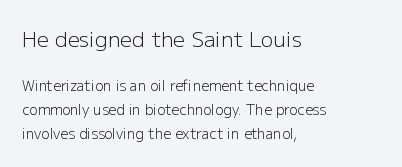
Q: Is the text bold? A: No.
Q: Is the text italic (slanted)? A: No, it is upright.
Q: Is the text underlined? A: No.
Q: How is the paragraph aligned? A: Left-aligned.
Q: Is the spacing between letters normal or unusually wide? A: Normal.
Q: Is the spacing between lines tight, normal or loose? A: Normal.
Q: Which block of text is set in a larger size, the first (top) or the second (bottom)? A: The first (top) one.
